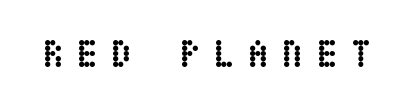
The image shows 39 px semibold, condensed type, upright; set unusually wide letter spacing (+0.33 em), not underlined; low stroke contrast and a large x-height.
